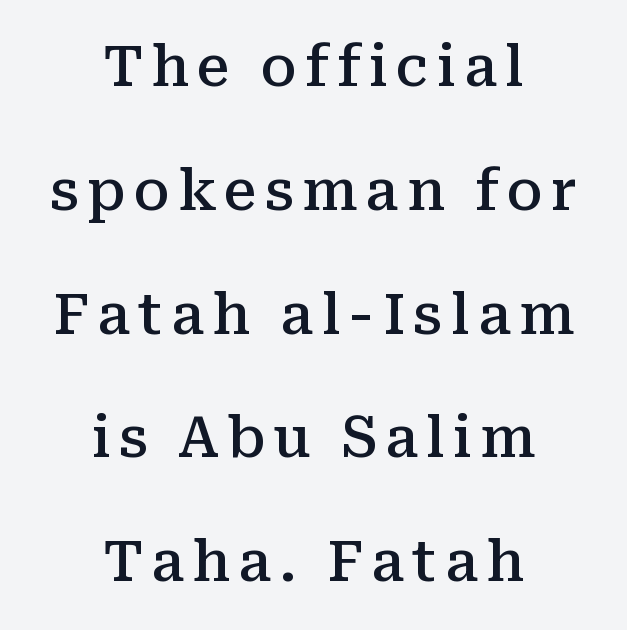
{"serif": "yes", "italic": "no", "bold": "semi", "weight": "semibold", "width": "normal", "stroke_contrast": "medium", "x_height": "medium", "monospaced": "no", "underline": "no", "align": "center", "line_spacing": "loose", "line_spacing_ratio": 2.21, "glyph_px": 56}
